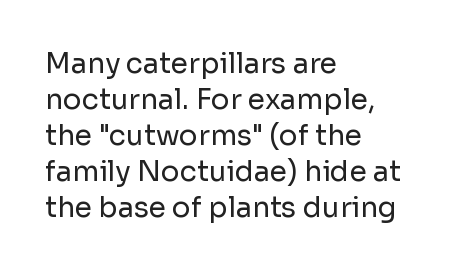
Proportional: the letters do not fall into vertical columns. Observe the ordinary spacing: letters are neighbours, not strangers. These lines sit exactly where default settings would place them. Line starts are locked; line ends wander. You can tell from the bare stems that sans-serif type was used.
